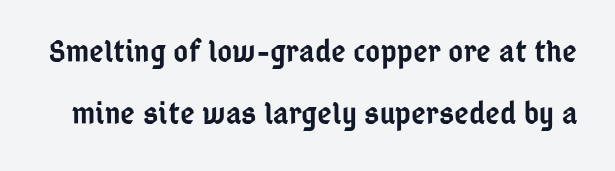
The image shows 32 px semibold, condensed sans-serif type, upright; set loose line spacing (1.95x), normal letter spacing, not underlined; low stroke contrast and a medium x-height.
